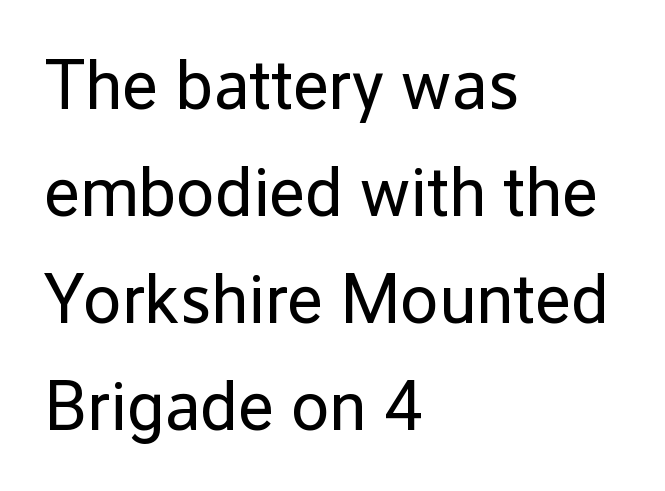
Each new line begins a customary step beneath the previous one. Weight: not bold — regular or lighter. Letterform terminals end flat and unadorned throughout the passage. It's the straight-up-and-down kind of type. A bare baseline throughout the passage.
